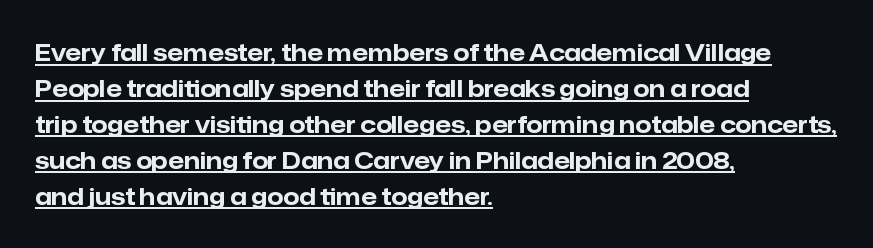
The sample's only ornament is a line tracing under the words. Is the letter spacing exaggerated? No — it looks like the ordinary default. The type sits square on the baseline with zero lean. This sample keeps an unexceptional amount of space between lines. Weight check: bold — yes, fully. Horizontally, the lines are justified to the leading edge only.
